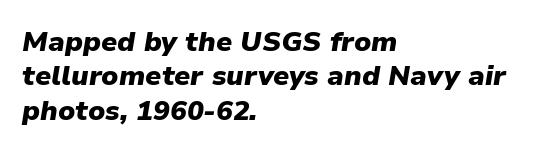
The letters advance in unequal steps, a hallmark of proportional type. When letters slant like this, we call the style italic. No word sits above an underline. Every letter is thick-stroked: bold, no question. The rendering keeps characters at their native spacing.
